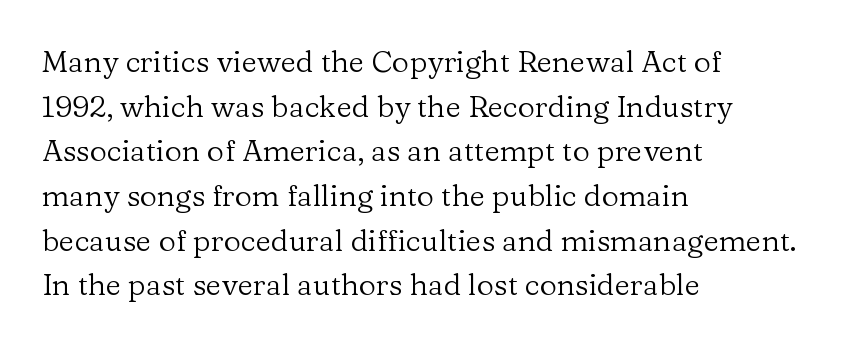
{"serif": "yes", "italic": "no", "bold": "no", "weight": "regular", "width": "normal", "stroke_contrast": "low", "x_height": "medium", "monospaced": "no", "underline": "no", "align": "left", "line_spacing": "normal", "line_spacing_ratio": 1.49, "letter_spacing": "normal", "letter_spacing_em": 0.0, "glyph_px": 30}
